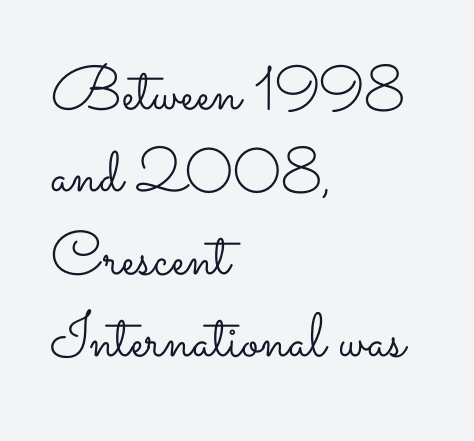
{"bold": "no", "weight": "light", "width": "wide", "stroke_contrast": "low", "x_height": "small", "monospaced": "no", "underline": "no", "align": "left", "line_spacing": "normal", "line_spacing_ratio": 1.33, "letter_spacing": "normal", "letter_spacing_em": 0.0, "glyph_px": 62}
